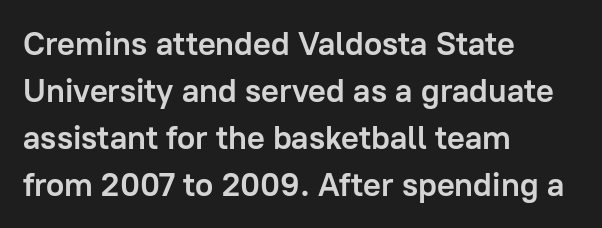
The image shows 33 px semibold sans-serif type, upright; set left-aligned, normal line spacing (1.42x), normal letter spacing, not underlined; low stroke contrast and a medium x-height.
